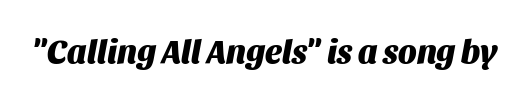
Q: Is the text bold? A: Yes.
Q: Is the text italic (slanted)? A: Yes, it leans right by about 11 degrees.
Q: Is the text underlined? A: No.
Q: Is the spacing between letters normal or unusually wide? A: Normal.
Q: Width (condensed, normal, or wide)? A: Normal.
Q: Stroke contrast? A: Medium.
Q: x-height? A: Large.
Q: Monospaced? A: No.
